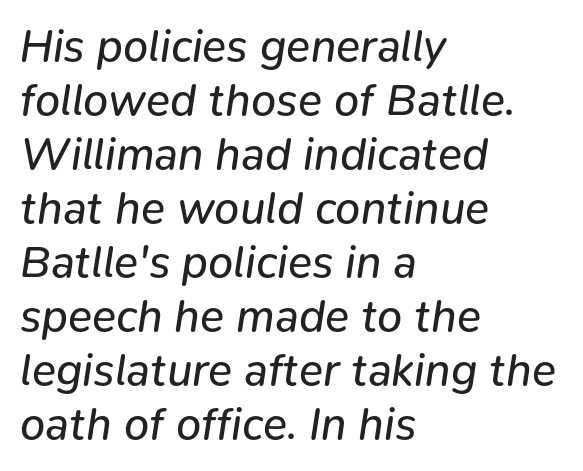
The image shows 45 px regular-weight type, italic (leaning right); set left-aligned, line spacing 1.2x, normal letter spacing, not underlined; low stroke contrast and a medium x-height.
